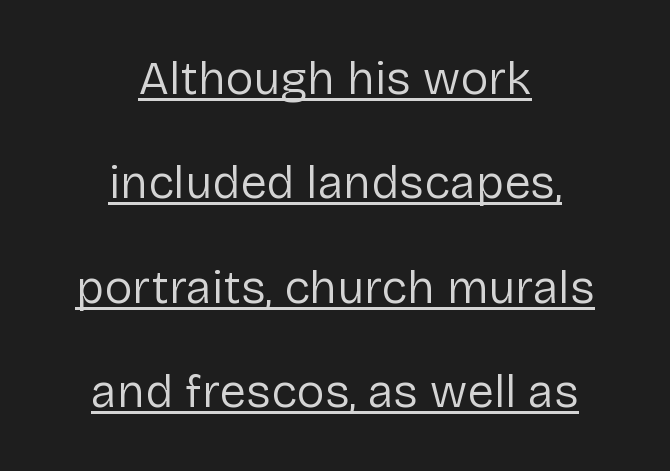
Has an underline been added? It has. The passage shown is not bold in any degree. A great deal of white space separates one row of letters from the next. Alignment: centered. Each word holds together tightly as a unit, with standard inter-letter gaps. Character widths vary here, with narrow letters taking less room than wide ones.
